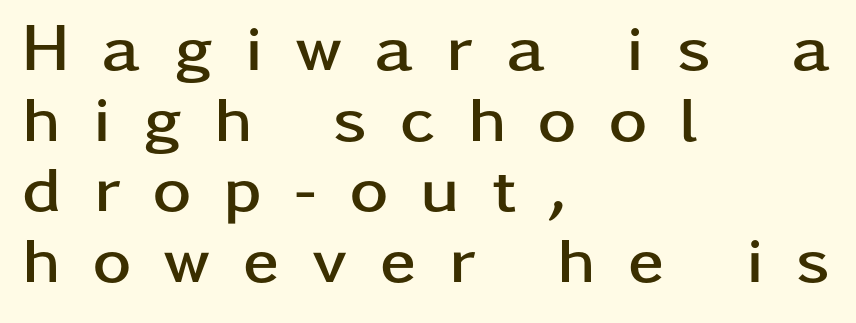
{"serif": "no", "italic": "no", "bold": "yes", "weight": "semibold", "width": "wide", "stroke_contrast": "low", "x_height": "medium", "monospaced": "no", "underline": "no", "align": "left", "line_spacing": "tight", "line_spacing_ratio": 1.07, "letter_spacing": "wide", "letter_spacing_em": 0.49, "glyph_px": 66}
